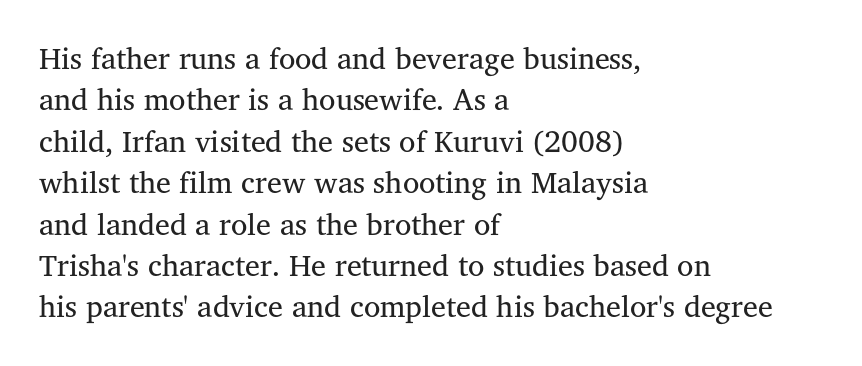
The passage shown is not underscored anywhere. The letters stand straight up with perfectly vertical stems. The setting favours the left margin, as ordinary paragraphs usually do. The letters advance in unequal steps, a hallmark of proportional type.
